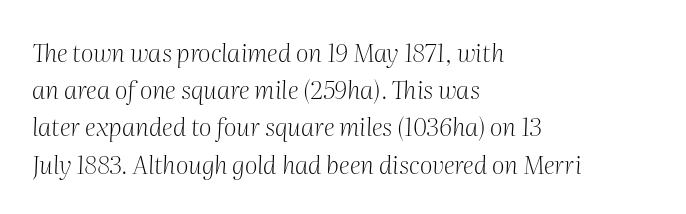
{"italic": "yes", "lean": "right", "slant_degrees": 2, "bold": "no", "underline": "no", "align": "left", "line_spacing": "normal", "line_spacing_ratio": 1.49, "letter_spacing": "normal", "letter_spacing_em": 0.0, "glyph_px": 25}
